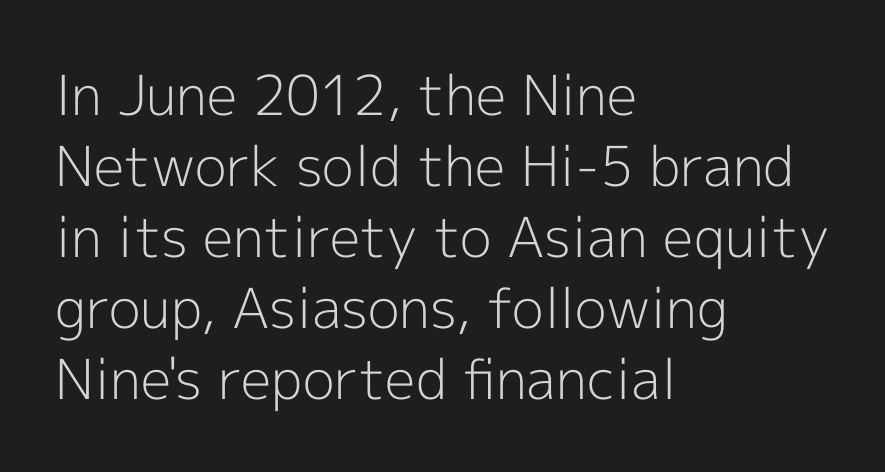
{"serif": "no", "italic": "no", "bold": "no", "weight": "light", "width": "normal", "x_height": "medium", "monospaced": "no", "underline": "no", "align": "left", "line_spacing": "normal", "line_spacing_ratio": 1.29, "letter_spacing": "normal", "letter_spacing_em": 0.0, "glyph_px": 55}
